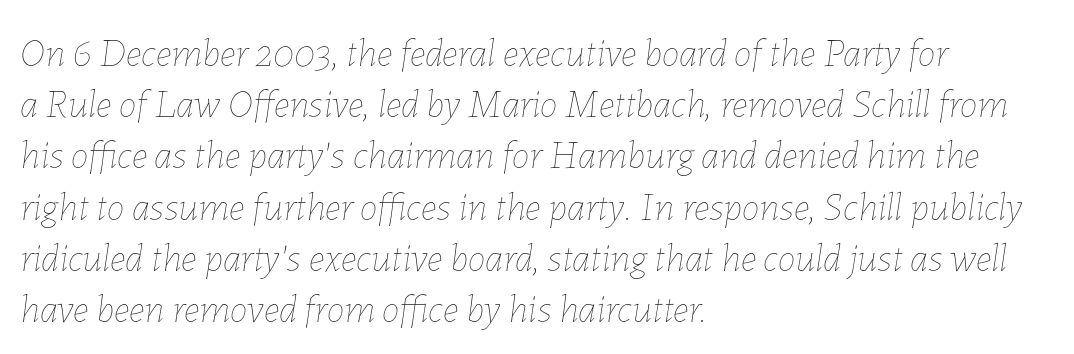
Q: Is the text bold? A: No.
Q: Is the text italic (slanted)? A: Yes, it leans right by about 7 degrees.
Q: Is the text underlined? A: No.
Q: How is the paragraph aligned? A: Left-aligned.
Q: Is the spacing between letters normal or unusually wide? A: Normal.
Q: Is the spacing between lines tight, normal or loose? A: Normal.
Q: Width (condensed, normal, or wide)? A: Normal.
Q: Stroke contrast? A: Low.
Q: x-height? A: Medium.
Q: Monospaced? A: No.
